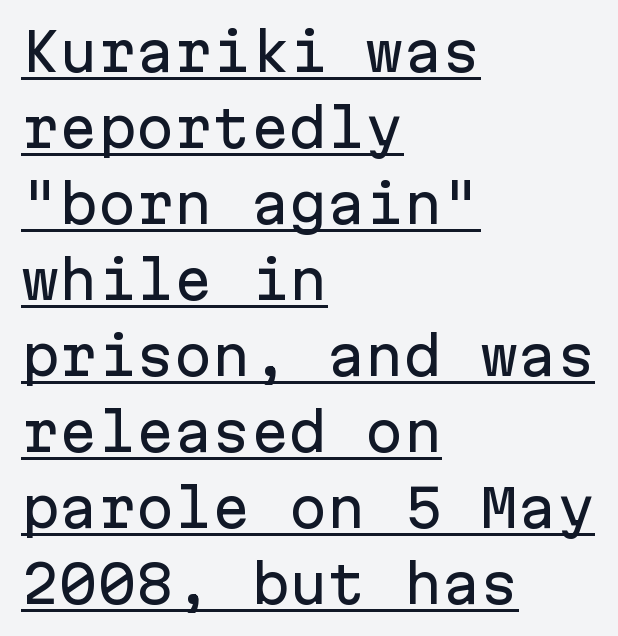
The image shows 51 px sans-serif type, upright, monospaced; set left-aligned, normal line spacing (1.49x), normal letter spacing, underlined; low stroke contrast and a medium x-height.
